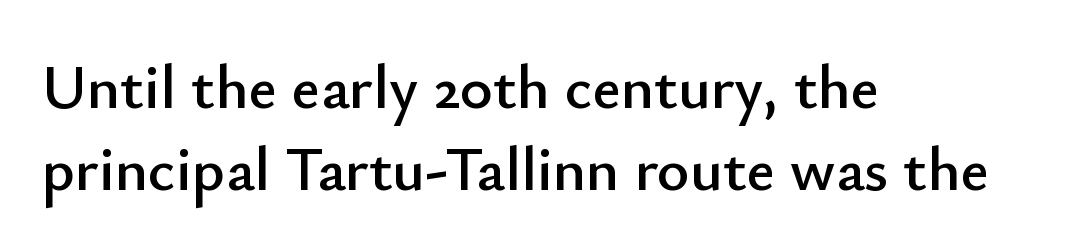
{"serif": "no", "italic": "no", "width": "normal", "stroke_contrast": "low", "x_height": "small", "monospaced": "no", "underline": "no", "align": "left", "line_spacing": "normal", "line_spacing_ratio": 1.33, "letter_spacing": "normal", "letter_spacing_em": 0.0, "glyph_px": 62}
